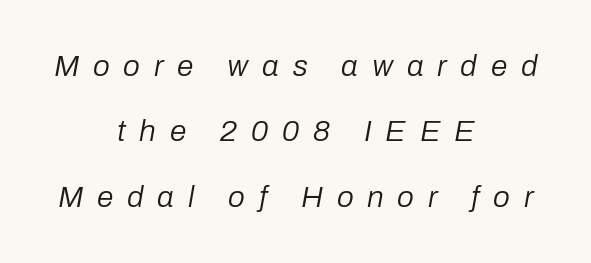
The paragraph shown floats in the horizontal middle. Leading: increased. A light-to-regular cut is what we see here. Check the space under the baseline: it is left empty. The rendering uses natural spacing where letterforms have individual widths.
